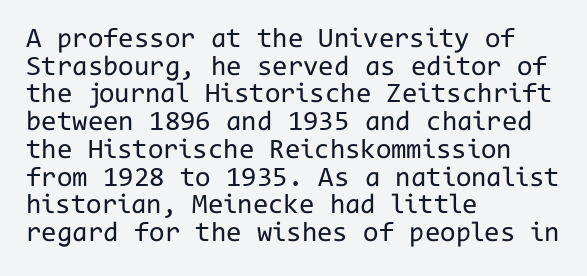
Glance below the letters and you will spot only blank space. The typeface has the unassuming heft of standard copy or less. The letters march in equal steps, a hallmark of fixed-pitch type. Look at the bottom of the vertical strokes: they stop flat, with no serifs. Casual observation: everything's shoved over to the left.
